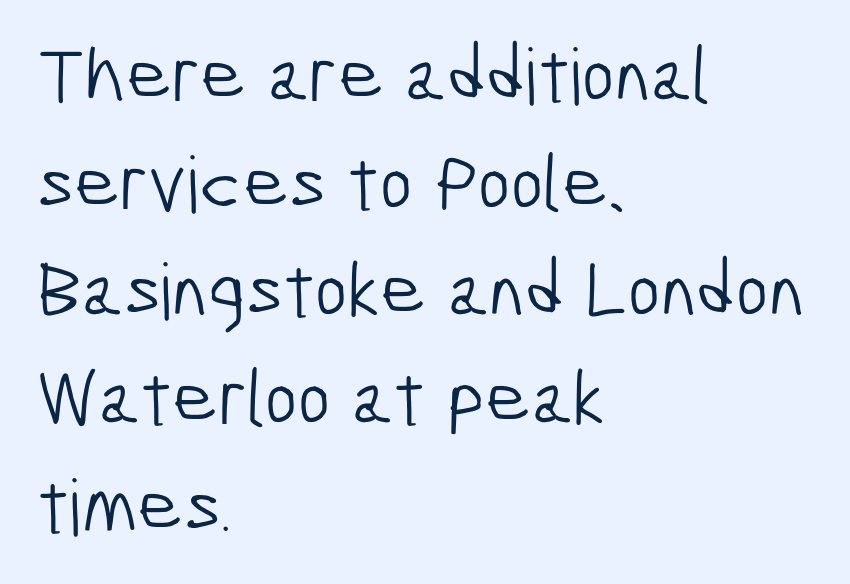
This rendering uses left alignment, leaving the right contour irregular. Does extra space separate the letters? No, they use regular spacing. Caption: face not bold, strokes unweighted. No word sits above an underline. Each new line begins a customary step beneath the previous one.
